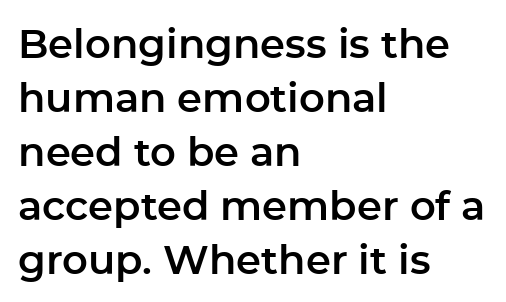
{"serif": "no", "italic": "no", "width": "normal", "stroke_contrast": "low", "x_height": "medium", "monospaced": "no", "underline": "no", "align": "left", "line_spacing": "normal", "line_spacing_ratio": 1.35, "letter_spacing": "normal", "letter_spacing_em": 0.0, "glyph_px": 40}
